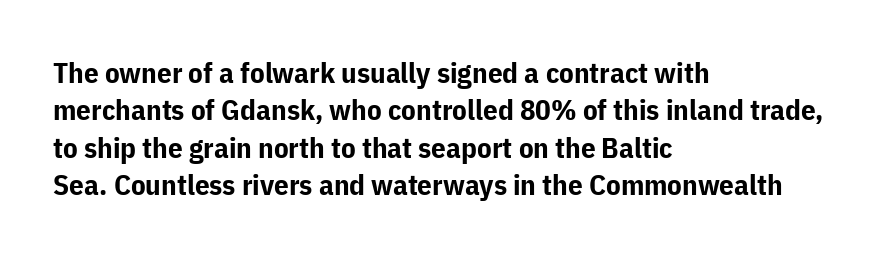
The image shows 29 px bold sans-serif type, upright; set left-aligned, normal line spacing (1.29x), normal letter spacing, not underlined; low stroke contrast and a medium x-height.
